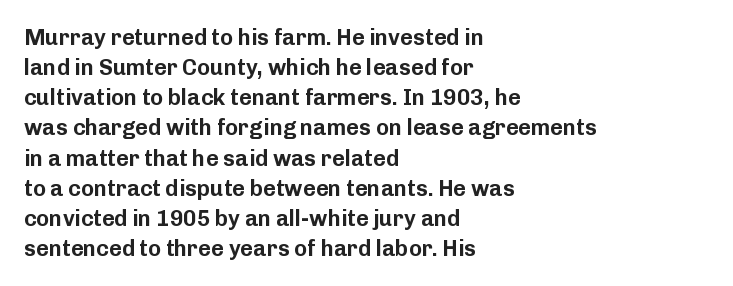
The image shows 22 px text type, upright; set left-aligned, normal line spacing (1.37x), normal letter spacing, not underlined.
